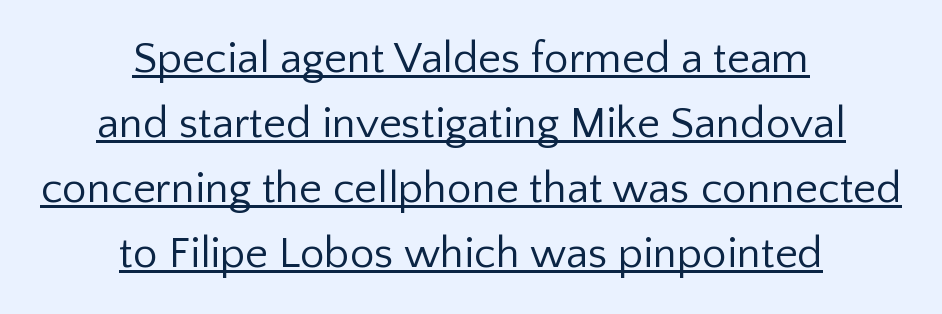
Grotesque or geometric, the face here clearly has no serifs. Letters have the restrained weight of plain body copy at most. Is the block centered? Yes — each line is placed symmetrically about the middle. Emphasis is given by a line drawn under the lettering.
